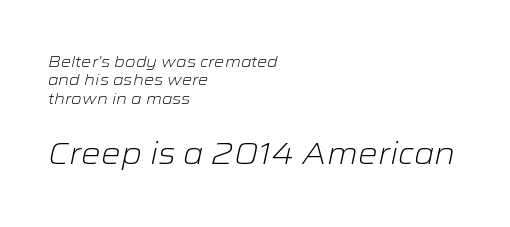
No heavy texture on the line: the type isn't bold. Descenders are the only things crossing below the line. Italic? Definitely — the glyphs are oblique. Compared with a centered layout, this one pins lines to the left instead. The rendering uses natural spacing where letterforms have individual widths.
